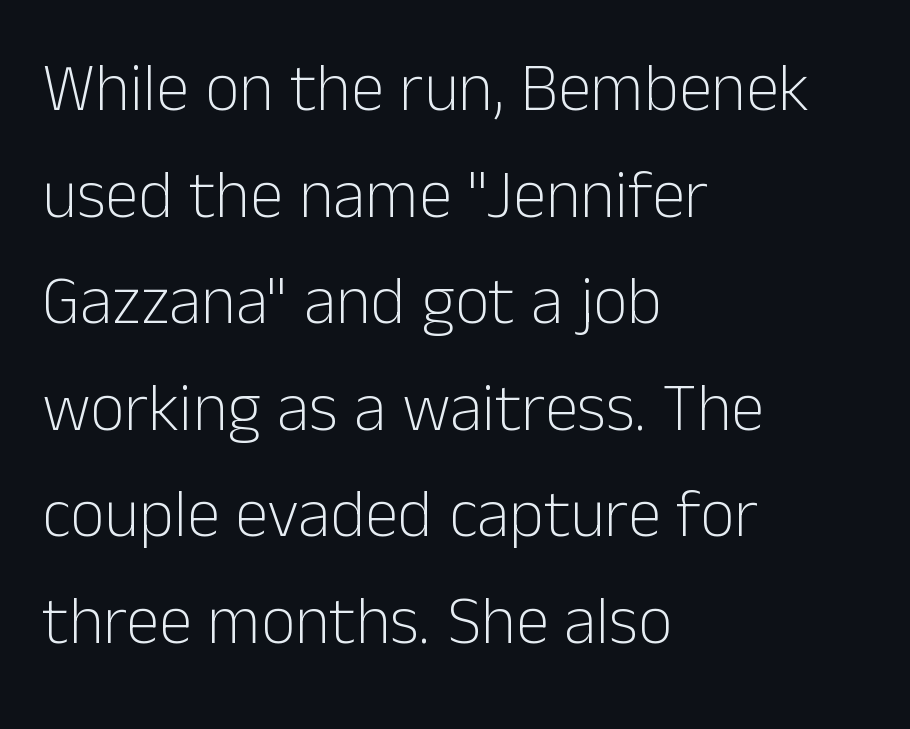
{"serif": "no", "italic": "no", "bold": "no", "weight": "light", "width": "normal", "stroke_contrast": "low", "x_height": "medium", "monospaced": "no", "underline": "no", "align": "left", "line_spacing": "normal", "line_spacing_ratio": 1.59, "letter_spacing": "normal", "letter_spacing_em": 0.0, "glyph_px": 67}
